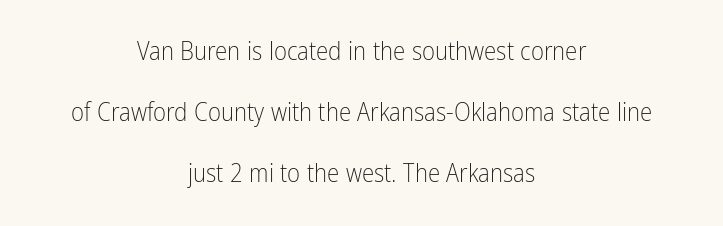
Each new line begins a long way beneath the previous one. Stroke thickness stays within the range of a standard reading face or lighter. The glyphs are unaccompanied by any horizontal stroke below them. This sample uses plain, unmodified letter spacing. Teacher's note: observe the equal gaps on both sides — that is centered alignment.
